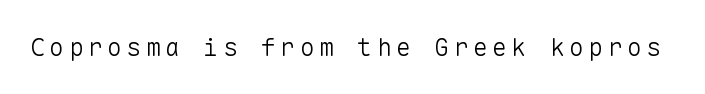
The image shows 25 px text type, upright; set not underlined.
